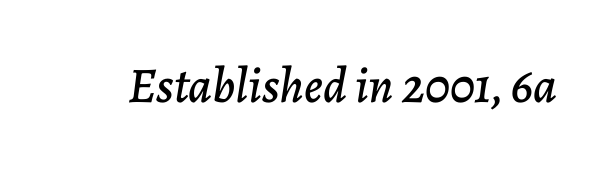
The gaps between neighbouring characters are ordinary and unremarkable. The face used here has a pronounced slope to its letters. Do the characters align in a grid? No, the font is proportional. A bare baseline throughout the passage.
